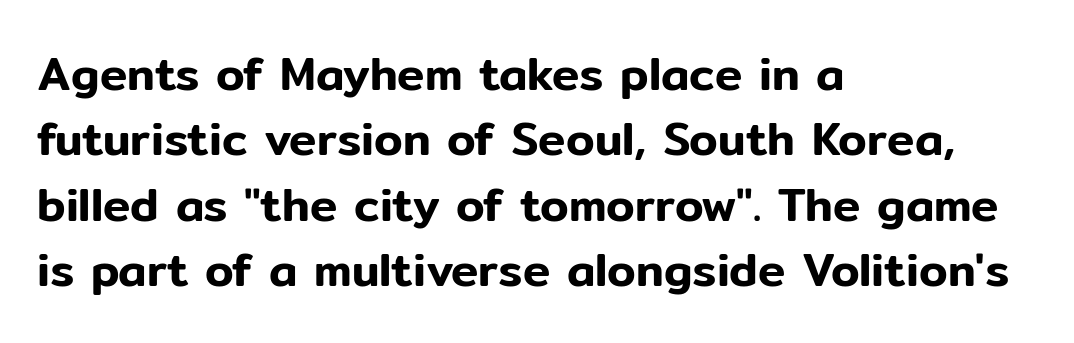
Q: Is the text italic (slanted)? A: No, it is upright.
Q: Is the typeface a serif or a sans-serif typeface? A: Sans-serif.
Q: Is the text underlined? A: No.
Q: How is the paragraph aligned? A: Left-aligned.
Q: Is the spacing between letters normal or unusually wide? A: Normal.
Q: Is the spacing between lines tight, normal or loose? A: Normal.
Q: Width (condensed, normal, or wide)? A: Normal.
Q: Stroke contrast? A: Low.
Q: x-height? A: Medium.
Q: Monospaced? A: No.
